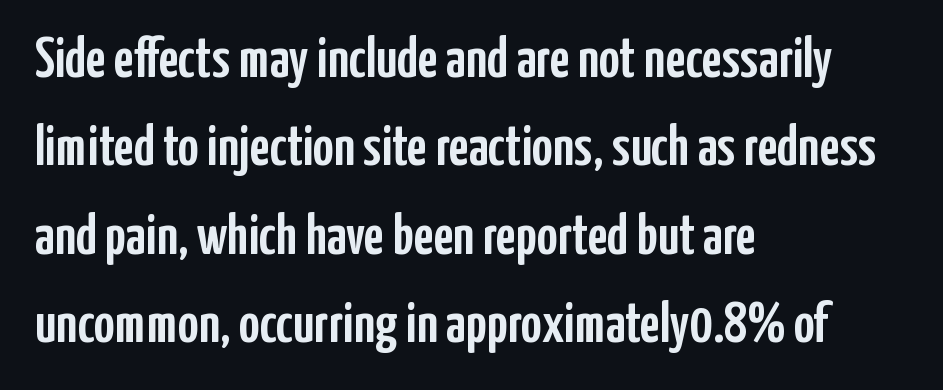
Q: Is the text italic (slanted)? A: No, it is upright.
Q: Is the typeface a serif or a sans-serif typeface? A: Sans-serif.
Q: Is the text underlined? A: No.
Q: How is the paragraph aligned? A: Left-aligned.
Q: Is the spacing between letters normal or unusually wide? A: Normal.
Q: Is the spacing between lines tight, normal or loose? A: Normal.
Q: Width (condensed, normal, or wide)? A: Condensed.
Q: Stroke contrast? A: Low.
Q: x-height? A: Medium.
Q: Monospaced? A: No.
